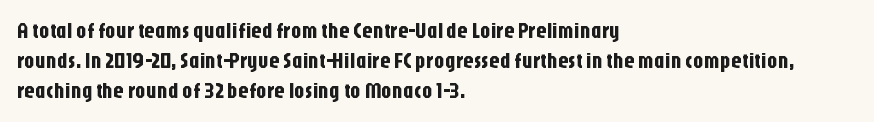
The image shows 21 px text type, upright; set left-aligned, normal line spacing (1.44x), normal letter spacing, not underlined.
